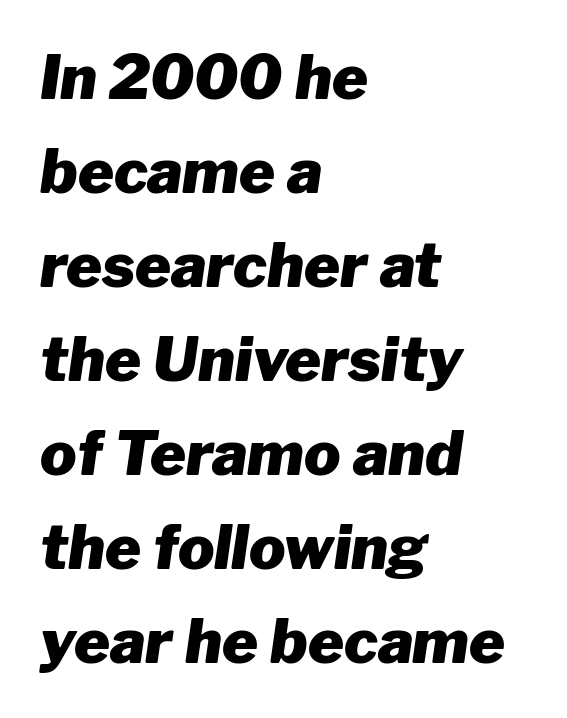
The image shows 61 px heavy type, italic (leaning right); set left-aligned, normal line spacing (1.54x), normal letter spacing, not underlined; low stroke contrast and a medium x-height.
